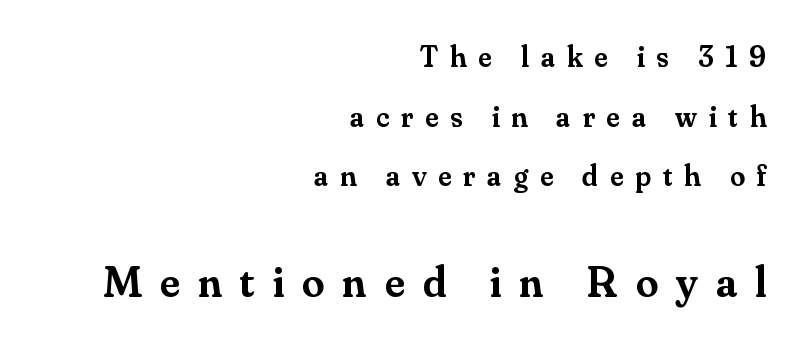
Q: Is the text bold? A: Semi-bold.
Q: Is the text italic (slanted)? A: No, it is upright.
Q: Is the typeface a serif or a sans-serif typeface? A: Serif.
Q: Is the text underlined? A: No.
Q: How is the paragraph aligned? A: Right-aligned.
Q: Is the spacing between letters normal or unusually wide? A: Unusually wide.
Q: Is the spacing between lines tight, normal or loose? A: Loose.
Q: Which block of text is set in a larger size, the first (top) or the second (bottom)? A: The second (bottom) one.
Q: Width (condensed, normal, or wide)? A: Normal.
Q: Stroke contrast? A: Medium.
Q: x-height? A: Small.
Q: Monospaced? A: No.
